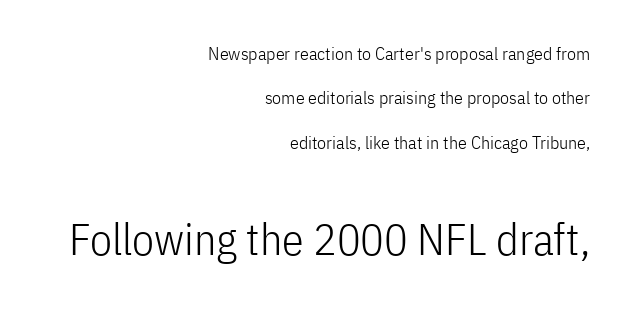
Type without underlining. Is this a fixed-width face? No — the glyphs have proportional, varying widths. Notice how the passage keeps a crisp vertical edge on the right only. No extra tracking has been applied to these lines. The block sitting lower on the canvas is the one with enlarged characters. You could fit nearly another row in the gap between these rows.
